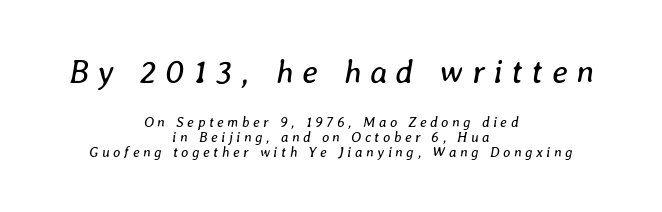
Q: Is the text bold? A: No.
Q: Is the text italic (slanted)? A: Yes, it leans right by about 8 degrees.
Q: Is the text underlined? A: No.
Q: How is the paragraph aligned? A: Centered.
Q: Is the spacing between letters normal or unusually wide? A: Unusually wide.
Q: Is the spacing between lines tight, normal or loose? A: Tight.
Q: Which block of text is set in a larger size, the first (top) or the second (bottom)? A: The first (top) one.
Q: Width (condensed, normal, or wide)? A: Normal.
Q: Stroke contrast? A: Low.
Q: x-height? A: Medium.
Q: Monospaced? A: No.
